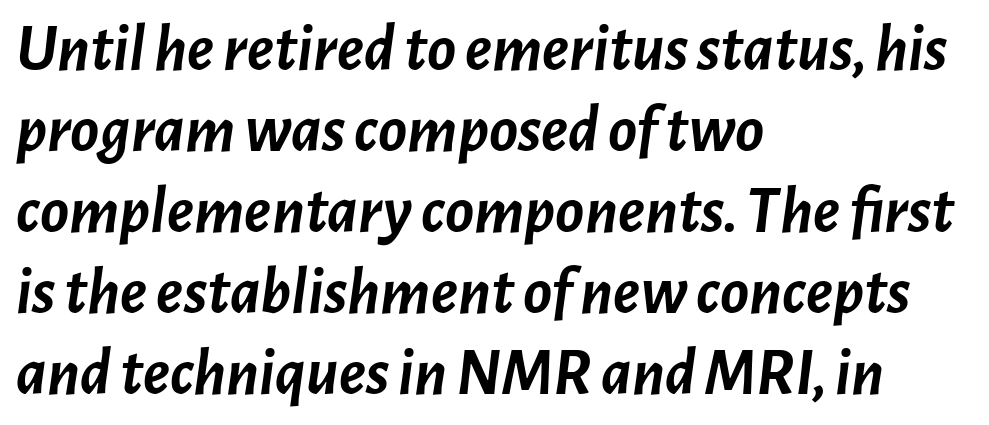
{"italic": "yes", "lean": "right", "slant_degrees": 7, "bold": "yes", "weight": "semibold", "width": "normal", "stroke_contrast": "low", "x_height": "medium", "monospaced": "no", "underline": "no", "align": "left", "line_spacing_ratio": 1.21, "letter_spacing": "normal", "letter_spacing_em": 0.0, "glyph_px": 67}
